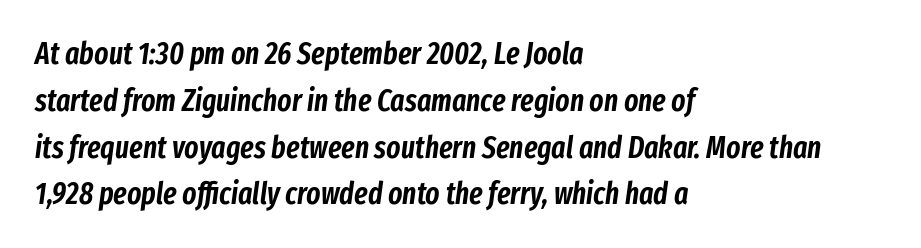
{"italic": "yes", "lean": "right", "slant_degrees": 8, "width": "condensed", "stroke_contrast": "low", "x_height": "medium", "monospaced": "no", "underline": "no", "align": "left", "line_spacing": "normal", "line_spacing_ratio": 1.56, "letter_spacing": "normal", "letter_spacing_em": 0.0, "glyph_px": 30}
